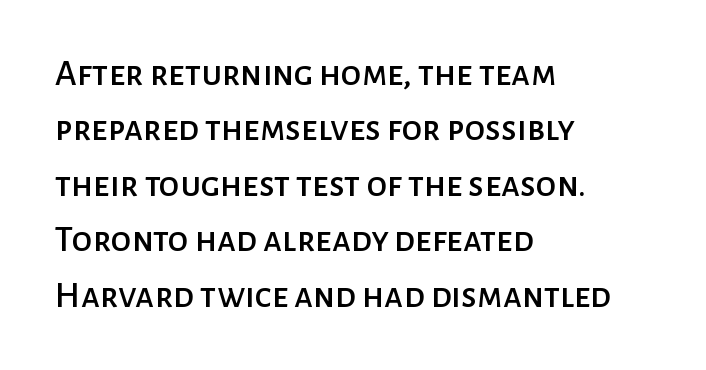
{"serif": "no", "italic": "no", "width": "normal", "stroke_contrast": "low", "x_height": "medium", "monospaced": "no", "underline": "no", "align": "left", "line_spacing": "normal", "line_spacing_ratio": 1.5, "letter_spacing": "normal", "letter_spacing_em": 0.0, "glyph_px": 37}
